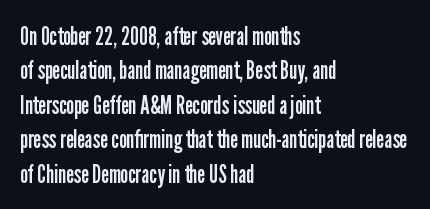
The image shows 25 px text type, upright; set left-aligned, normal line spacing (1.38x), normal letter spacing, not underlined.
